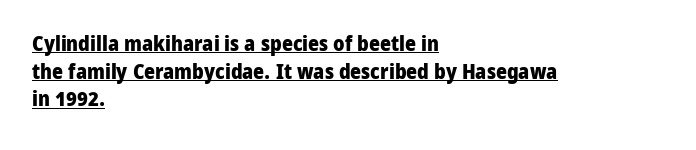
The image shows 21 px bold type, upright; set left-aligned, normal line spacing (1.32x), normal letter spacing, underlined.
